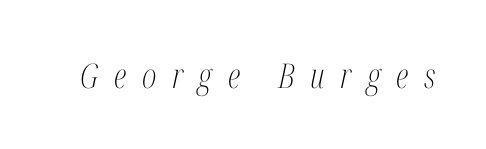
Someone cranked the tracking dial way up on this one. These lines were composed using italics. This sample uses a serif face. Note the varied advance widths — an 'i' is clearly narrower than an 'm'.
